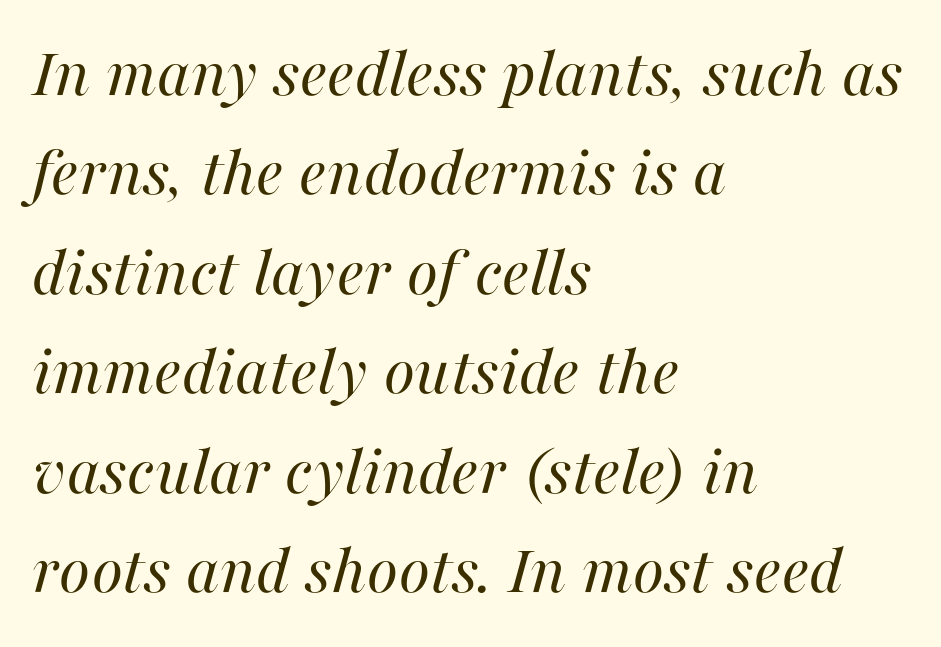
Q: Is the text bold? A: No.
Q: Is the text italic (slanted)? A: Yes, it leans right by about 16 degrees.
Q: Is the text underlined? A: No.
Q: How is the paragraph aligned? A: Left-aligned.
Q: Is the spacing between letters normal or unusually wide? A: Normal.
Q: Is the spacing between lines tight, normal or loose? A: Normal.
Q: Width (condensed, normal, or wide)? A: Normal.
Q: Stroke contrast? A: High.
Q: x-height? A: Medium.
Q: Monospaced? A: No.
